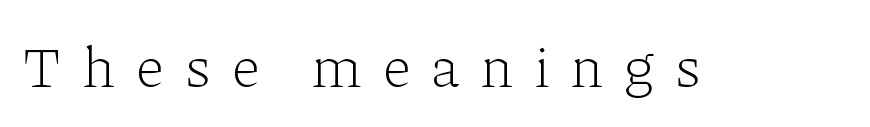
Q: Is the text bold? A: No.
Q: Is the text italic (slanted)? A: No, it is upright.
Q: Is the typeface a serif or a sans-serif typeface? A: Serif.
Q: Is the text underlined? A: No.
Q: Is the spacing between letters normal or unusually wide? A: Unusually wide.
Q: Width (condensed, normal, or wide)? A: Normal.
Q: Stroke contrast? A: Low.
Q: x-height? A: Medium.
Q: Monospaced? A: No.
